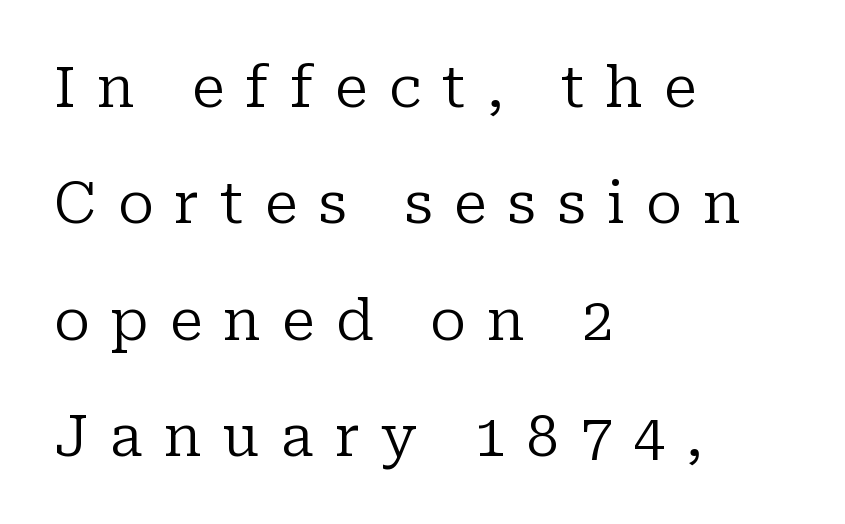
Italic: no, the glyphs are upright roman. The tracking jumps out immediately: characters are airy and widely separated. Old-style or modern, the face here clearly has serifs. Students, observe: this is what heavily led, spacious text looks like. The lines are quadded left.
